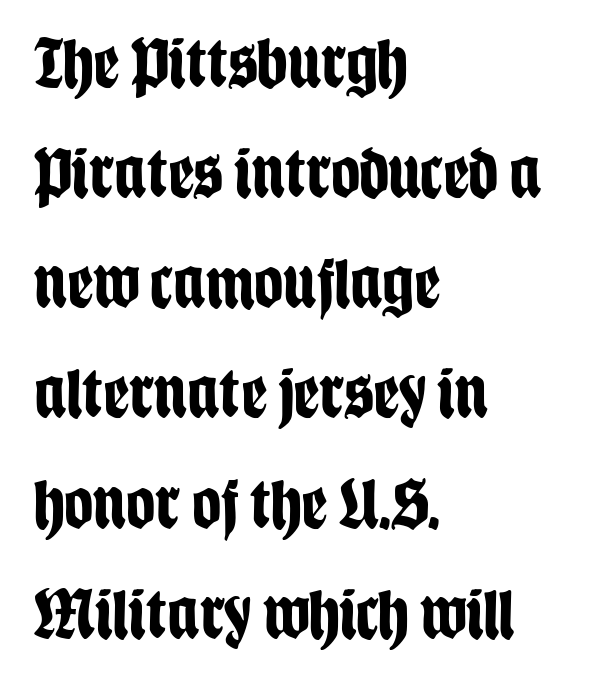
Characters follow at the spacing the type designer built in. Type without underlining. These lines are set flush left with a ragged right edge. The face used here is proportionally spaced, like ordinary book or web type. The passage shown is emphatically bold.
